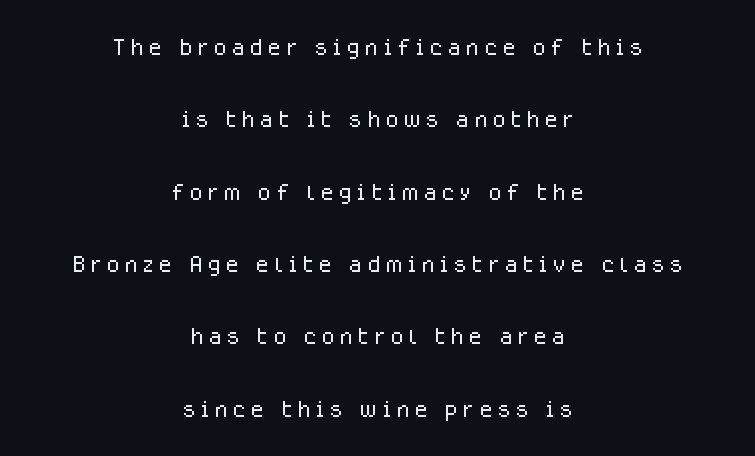
{"serif": "no", "italic": "no", "bold": "no", "weight": "light", "width": "normal", "stroke_contrast": "low", "x_height": "medium", "monospaced": "no", "underline": "no", "align": "center", "line_spacing": "loose", "line_spacing_ratio": 2.26, "glyph_px": 32}
